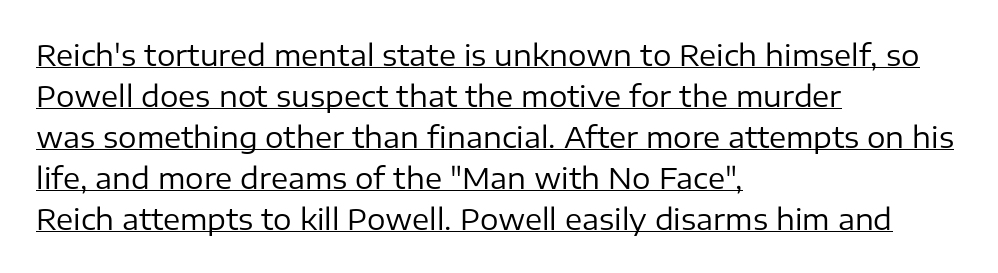
Q: Is the text bold? A: No.
Q: Is the text italic (slanted)? A: No, it is upright.
Q: Is the typeface a serif or a sans-serif typeface? A: Sans-serif.
Q: Is the text underlined? A: Yes.
Q: How is the paragraph aligned? A: Left-aligned.
Q: Is the spacing between letters normal or unusually wide? A: Normal.
Q: Is the spacing between lines tight, normal or loose? A: Normal.
Q: Width (condensed, normal, or wide)? A: Normal.
Q: Stroke contrast? A: Low.
Q: x-height? A: Medium.
Q: Monospaced? A: No.
